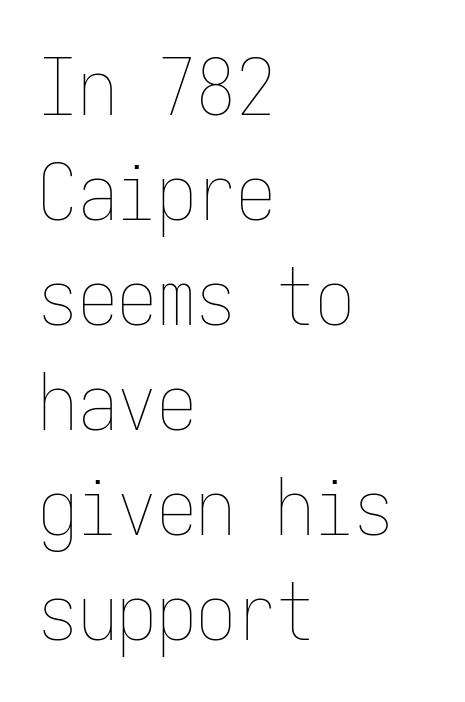
{"italic": "no", "bold": "no", "weight": "thin", "width": "condensed", "stroke_contrast": "low", "x_height": "medium", "monospaced": "yes", "underline": "no", "align": "left", "line_spacing": "normal", "line_spacing_ratio": 1.33, "letter_spacing": "normal", "letter_spacing_em": 0.0, "glyph_px": 79}
